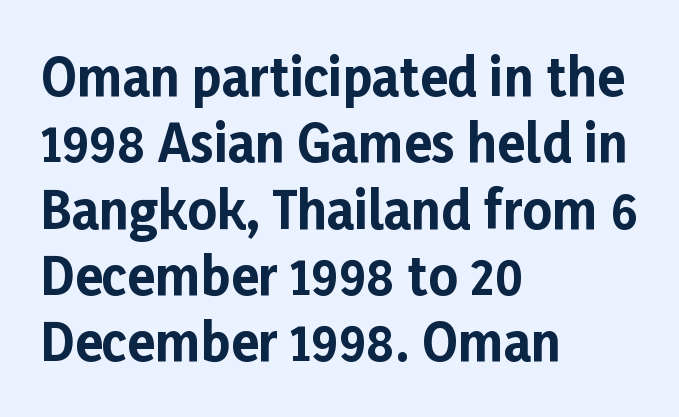
{"serif": "no", "italic": "no", "bold": "yes", "weight": "bold", "width": "normal", "stroke_contrast": "low", "x_height": "medium", "monospaced": "no", "underline": "no", "align": "left", "line_spacing": "normal", "line_spacing_ratio": 1.3, "letter_spacing": "normal", "letter_spacing_em": 0.0, "glyph_px": 51}
